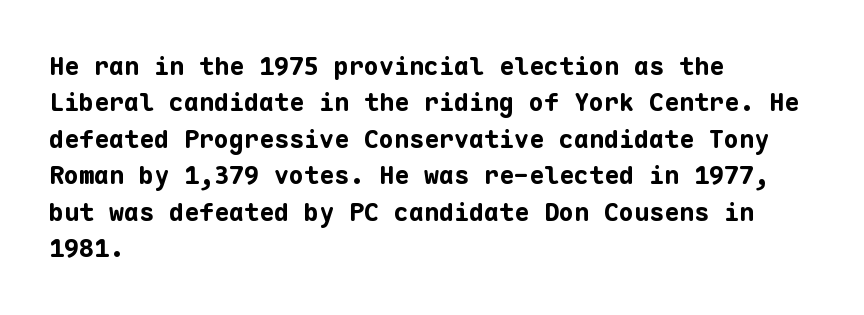
The letters are bold, with thick, heavy strokes. If you measured baseline to baseline, you'd find a middling distance. Posture: straight, roman, zero tilt. No word sits above an underline.
